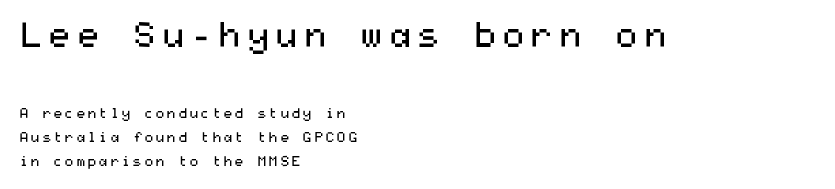
Horizontal alignment here is leftward, the default for most running prose. Compare the two chunks: the upper has the greater cap height. Ink coverage per letter is moderate at most. Style check: upright.
